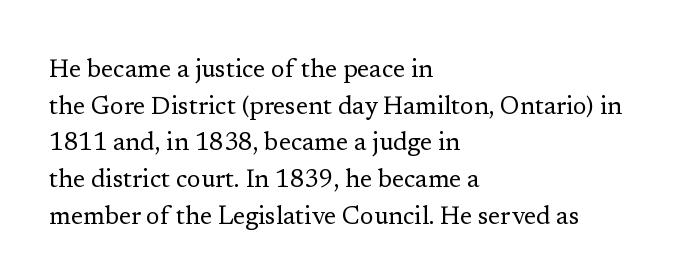
Weight: in the light-to-regular range. In CSS terms this would be text-align: left. The letters stand straight up with perfectly vertical stems. Each new line begins a customary step beneath the previous one. Characters follow at the spacing the type designer built in.
